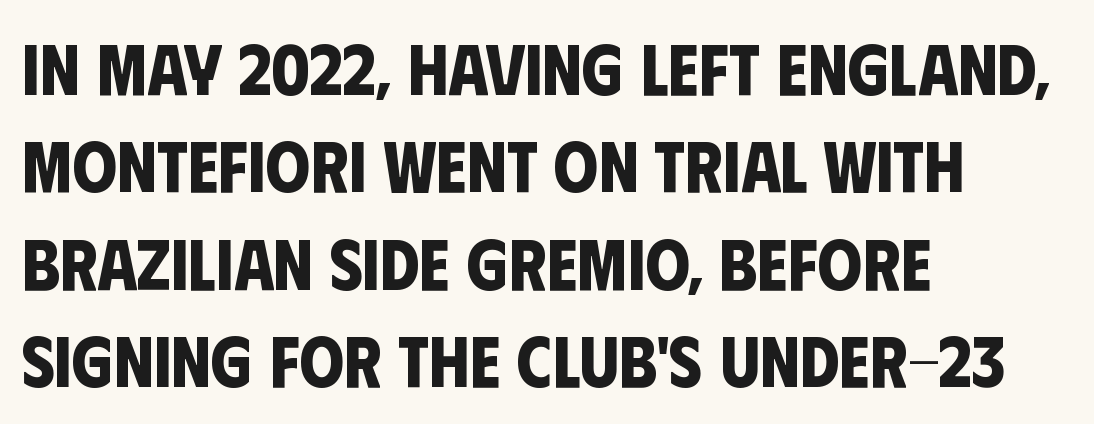
Leftover space on each line is placed entirely after the last word. Students, observe: this is what conventionally led text looks like. Words appear dense and cohesive because spacing is normal. Notice how thick the strokes are: this is what a full bold looks like. Regarding serifs, this sample does without them.
